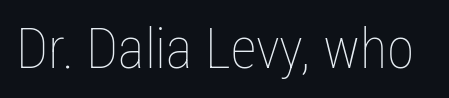
Q: Is the text bold? A: No.
Q: Is the text italic (slanted)? A: No, it is upright.
Q: Is the text underlined? A: No.
Q: Is the spacing between letters normal or unusually wide? A: Normal.
Q: Width (condensed, normal, or wide)? A: Condensed.
Q: Stroke contrast? A: Low.
Q: x-height? A: Medium.
Q: Monospaced? A: No.
